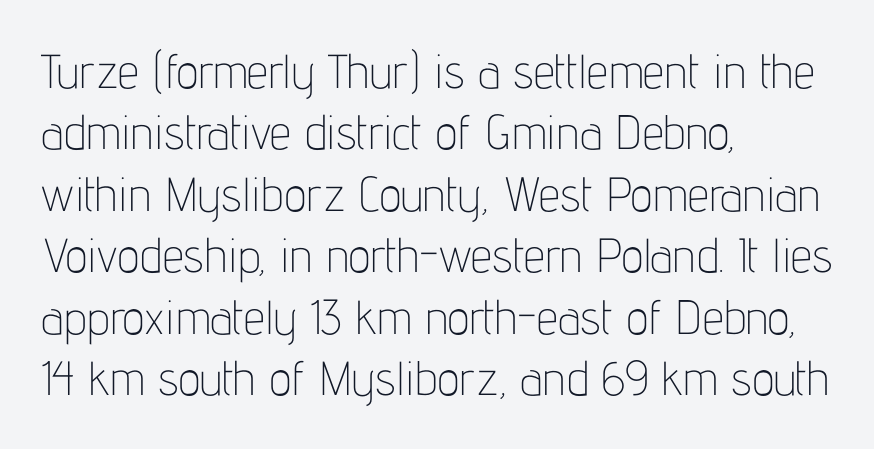
Vertically, the passage feels balanced, rows spaced as you'd expect. Ink coverage per letter is moderate at most. The setting favours the left margin, as ordinary paragraphs usually do. Character widths vary here, with narrow letters taking less room than wide ones. Look at the tracking — it's just the regular setting, nothing added.
